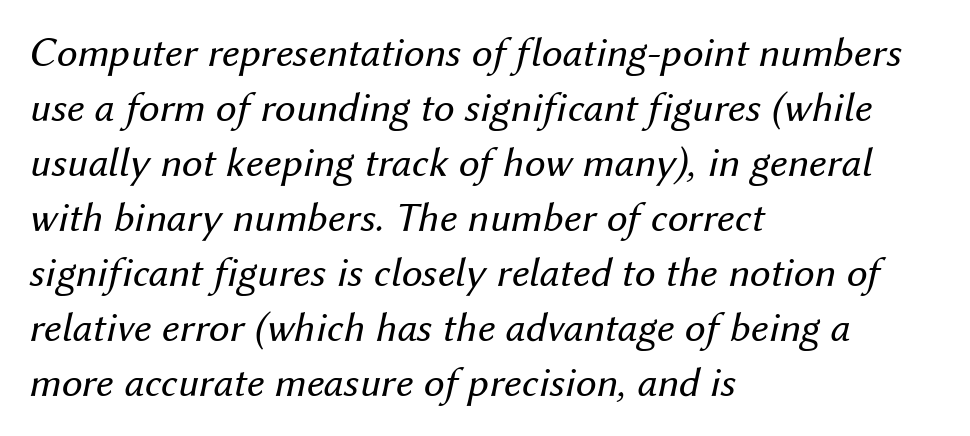
The image shows 42 px regular-weight type, italic (leaning right); set left-aligned, normal line spacing (1.31x), normal letter spacing, not underlined; medium stroke contrast and a medium x-height.
